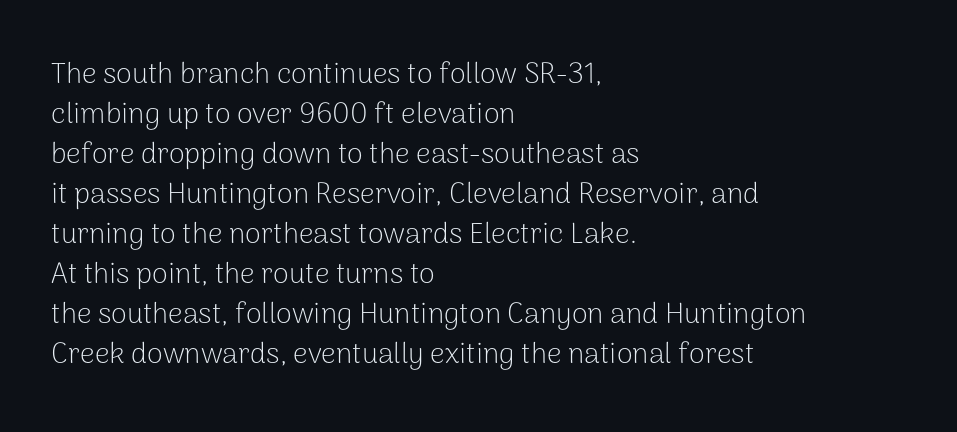
These lines stack with their left ends in a neat column. This is not heavy type; no bold has been used. Quick note: interline space is typical. The axis of the letterforms is exactly vertical. This sample has the flowing, uneven cadence of proportional lettering.
